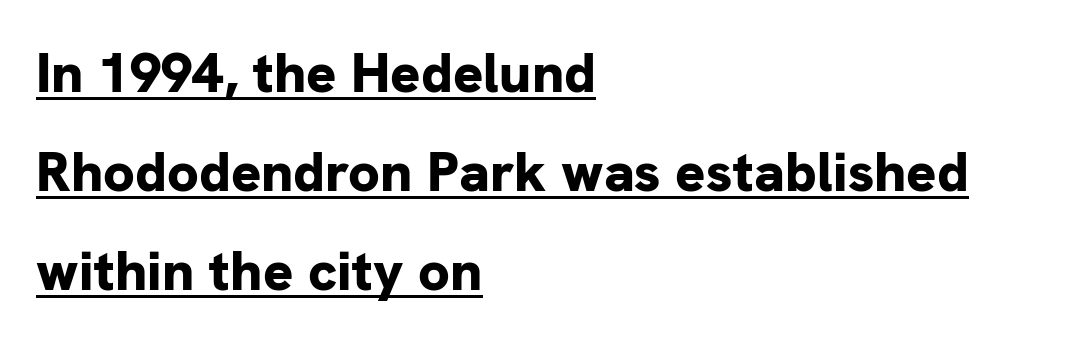
Q: Is the text bold? A: Yes.
Q: Is the text italic (slanted)? A: No, it is upright.
Q: Is the typeface a serif or a sans-serif typeface? A: Sans-serif.
Q: Is the text underlined? A: Yes.
Q: How is the paragraph aligned? A: Left-aligned.
Q: Is the spacing between letters normal or unusually wide? A: Normal.
Q: Width (condensed, normal, or wide)? A: Normal.
Q: Stroke contrast? A: Low.
Q: x-height? A: Medium.
Q: Monospaced? A: No.
